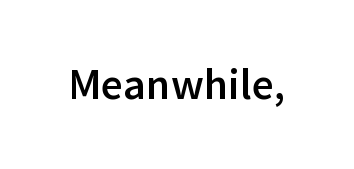
Q: Is the text bold? A: Yes.
Q: Is the text italic (slanted)? A: No, it is upright.
Q: Is the typeface a serif or a sans-serif typeface? A: Sans-serif.
Q: Is the text underlined? A: No.
Q: Is the spacing between letters normal or unusually wide? A: Normal.
Q: Width (condensed, normal, or wide)? A: Normal.
Q: Stroke contrast? A: Low.
Q: x-height? A: Medium.
Q: Monospaced? A: No.
